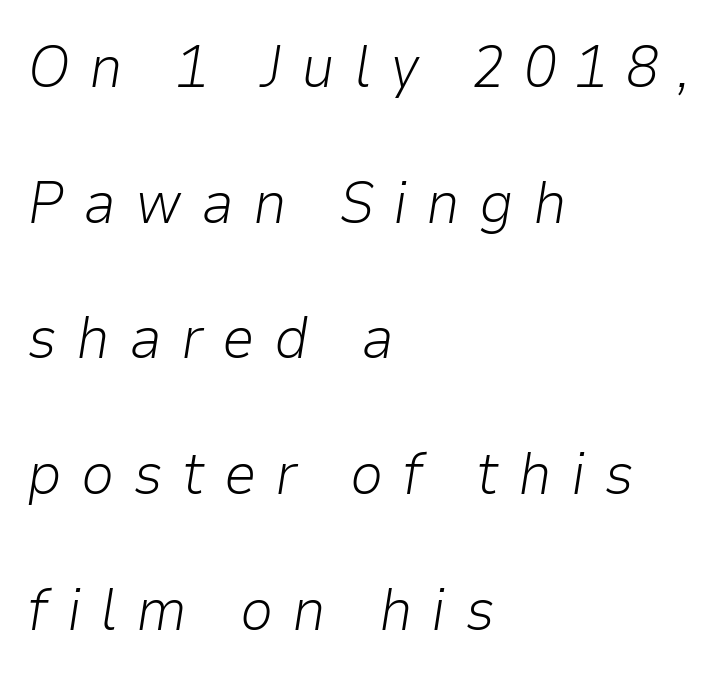
Q: Is the text bold? A: No.
Q: Is the text italic (slanted)? A: Yes, it leans right by about 9 degrees.
Q: Is the text underlined? A: No.
Q: How is the paragraph aligned? A: Left-aligned.
Q: Is the spacing between letters normal or unusually wide? A: Unusually wide.
Q: Is the spacing between lines tight, normal or loose? A: Loose.
Q: Width (condensed, normal, or wide)? A: Normal.
Q: Stroke contrast? A: Low.
Q: x-height? A: Medium.
Q: Monospaced? A: No.
